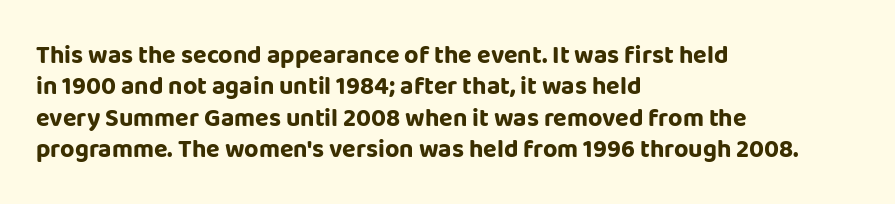
{"italic": "no", "bold": "yes", "underline": "no", "align": "left", "line_spacing": "normal", "line_spacing_ratio": 1.26, "letter_spacing": "normal", "letter_spacing_em": 0.0, "glyph_px": 25}
